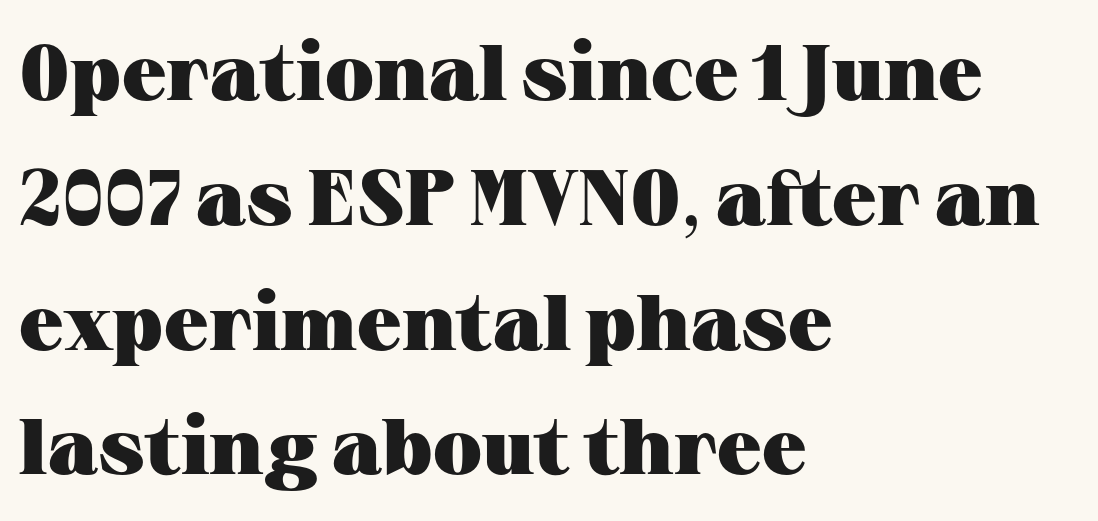
{"serif": "yes", "italic": "no", "bold": "yes", "weight": "heavy", "width": "wide", "stroke_contrast": "medium", "x_height": "medium", "monospaced": "no", "underline": "no", "align": "left", "line_spacing": "normal", "line_spacing_ratio": 1.58, "letter_spacing": "normal", "letter_spacing_em": 0.0, "glyph_px": 79}
